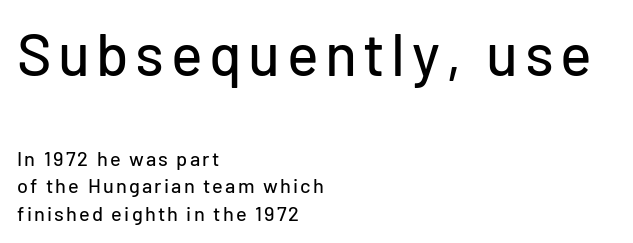
The image shows 59 px sans-serif type, upright; set left-aligned, normal line spacing (1.38x), not underlined; the first (top) block is 2.95x larger; low stroke contrast and a medium x-height.
